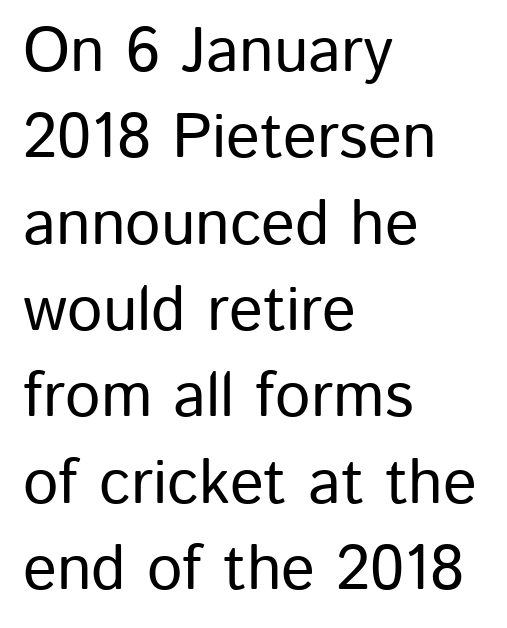
{"serif": "no", "italic": "no", "width": "normal", "stroke_contrast": "low", "x_height": "medium", "monospaced": "no", "underline": "no", "align": "left", "line_spacing": "normal", "line_spacing_ratio": 1.37, "letter_spacing": "normal", "letter_spacing_em": 0.0, "glyph_px": 63}
